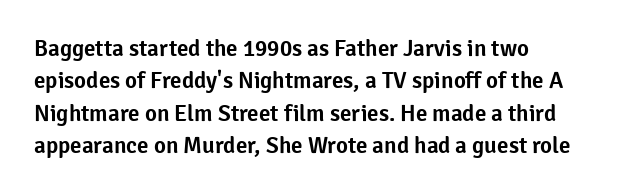
The image shows 23 px text type, upright; set left-aligned, normal line spacing (1.41x), normal letter spacing, not underlined.
